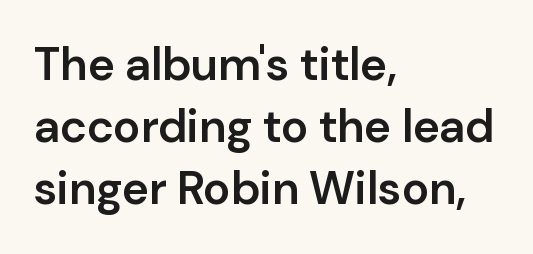
{"serif": "no", "italic": "no", "bold": "semi", "weight": "semibold", "width": "normal", "stroke_contrast": "low", "x_height": "medium", "monospaced": "no", "underline": "no", "align": "left", "line_spacing": "normal", "line_spacing_ratio": 1.35, "letter_spacing": "normal", "letter_spacing_em": 0.0, "glyph_px": 46}
